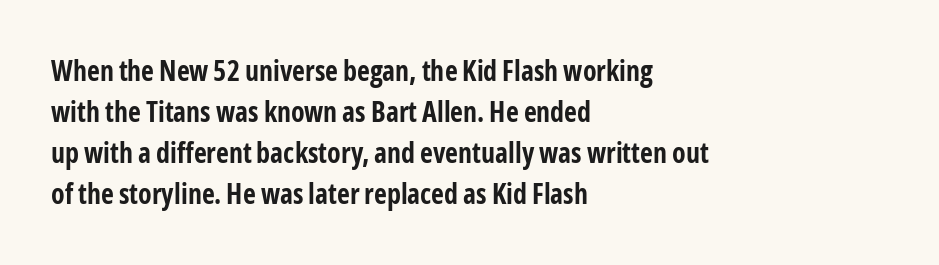
Here the designer chose a conventional face with non-uniform glyph widths. How heavy is the stroke? Heavy — this is a bold. The zone under the glyphs is completely vacant. Notice how the passage keeps a crisp vertical edge on the left only. Grotesque or geometric, the face here clearly has no serifs. Vertically, the passage feels balanced, rows spaced as you'd expect.
